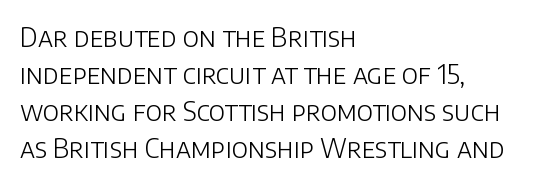
Rule under the text: the space is simply empty. The tracking reads as untouched default to a designer's eye. Compared with a typical body face, this is equally light or lighter still. A student would call this left alignment; a typographer would say flush left, rag right. The rows are spaced the way most documents space them.
